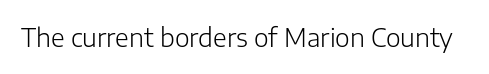
The image shows 25 px text type, upright; set normal letter spacing, not underlined.
